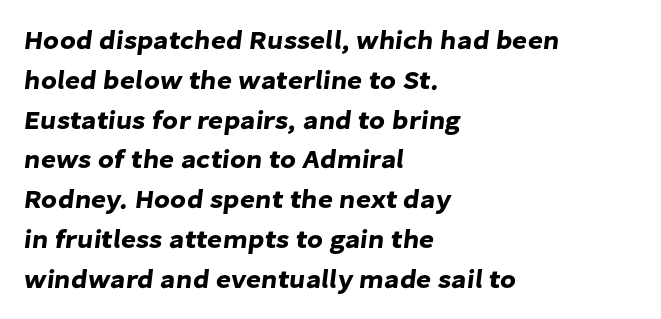
The image shows 26 px text type; set left-aligned, normal line spacing (1.53x), normal letter spacing, not underlined.
